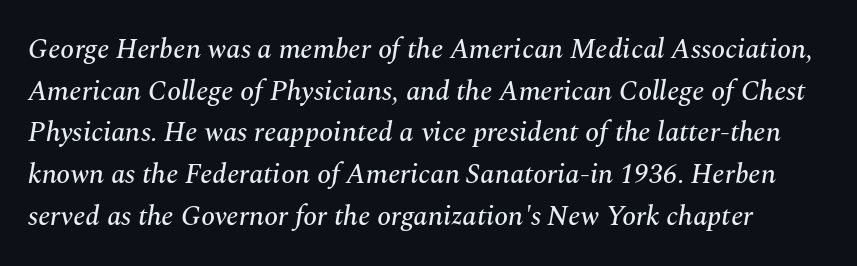
{"serif": "yes", "italic": "yes", "lean": "right", "slant_degrees": 10, "width": "normal", "stroke_contrast": "medium", "x_height": "medium", "monospaced": "no", "underline": "no", "line_spacing": "normal", "line_spacing_ratio": 1.49, "letter_spacing": "normal", "letter_spacing_em": 0.0, "glyph_px": 28}
